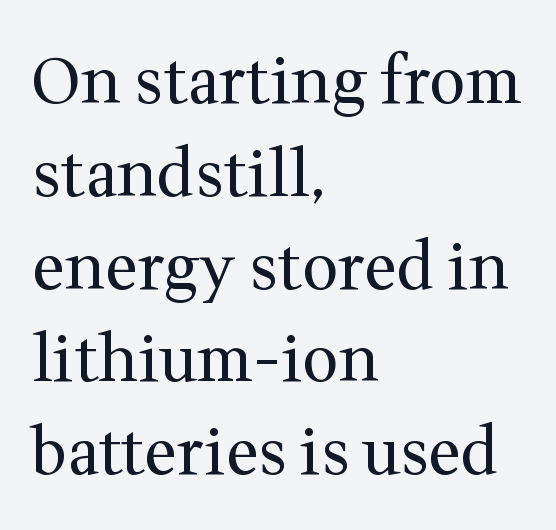
The image shows 64 px regular-weight serif type, upright; set left-aligned, normal line spacing (1.45x), normal letter spacing, not underlined; medium stroke contrast and a medium x-height.
